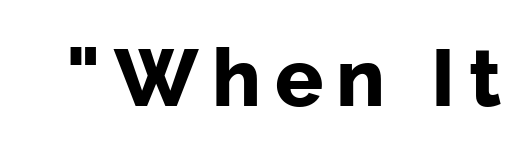
The characters display no serif detailing; their extremities are plain. The type sits square on the baseline with zero lean. The glyphs are unaccompanied by any horizontal stroke below them. Typesetter's note: full bold, strokes at maximum text heaviness. The letters advance in unequal steps, a hallmark of proportional type.
